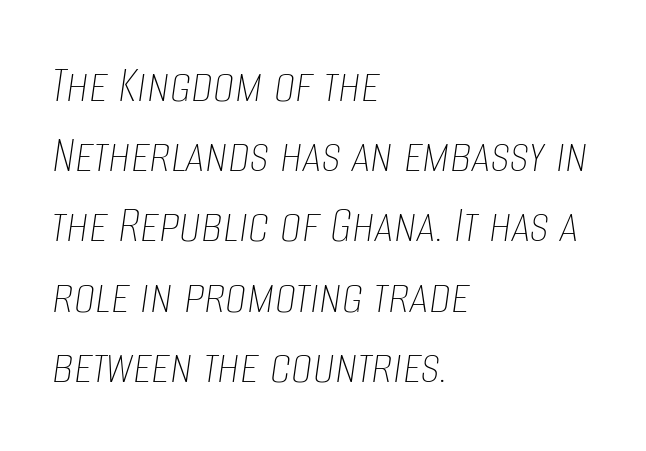
Q: Is the text bold? A: No.
Q: Is the text italic (slanted)? A: Yes, it leans right by about 8 degrees.
Q: Is the text underlined? A: No.
Q: How is the paragraph aligned? A: Left-aligned.
Q: Is the spacing between letters normal or unusually wide? A: Normal.
Q: Is the spacing between lines tight, normal or loose? A: Normal.
Q: Width (condensed, normal, or wide)? A: Condensed.
Q: Stroke contrast? A: Low.
Q: x-height? A: Large.
Q: Monospaced? A: No.
